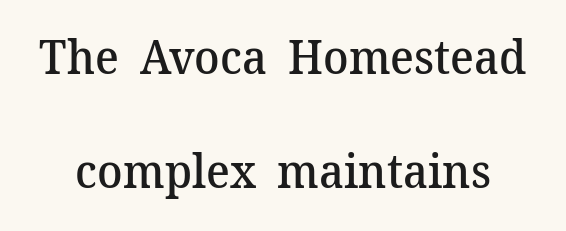
Q: Is the text bold? A: Semi-bold.
Q: Is the text italic (slanted)? A: No, it is upright.
Q: Is the typeface a serif or a sans-serif typeface? A: Serif.
Q: Is the text underlined? A: No.
Q: Is the spacing between letters normal or unusually wide? A: Normal.
Q: Is the spacing between lines tight, normal or loose? A: Loose.
Q: Width (condensed, normal, or wide)? A: Normal.
Q: Stroke contrast? A: Medium.
Q: x-height? A: Medium.
Q: Monospaced? A: No.
